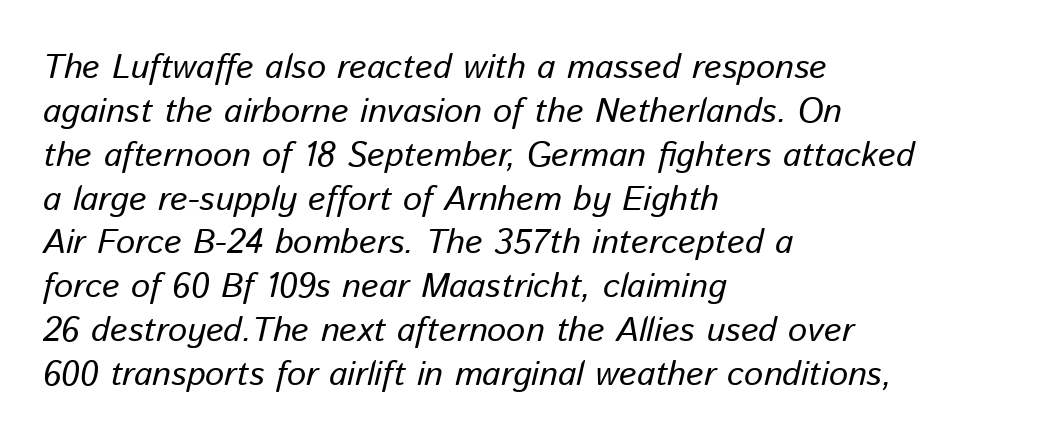
Q: Is the text bold? A: No.
Q: Is the text italic (slanted)? A: Yes, it leans right by about 13 degrees.
Q: Is the text underlined? A: No.
Q: How is the paragraph aligned? A: Left-aligned.
Q: Is the spacing between letters normal or unusually wide? A: Normal.
Q: Is the spacing between lines tight, normal or loose? A: Normal.
Q: Width (condensed, normal, or wide)? A: Normal.
Q: Stroke contrast? A: Low.
Q: x-height? A: Medium.
Q: Monospaced? A: No.
